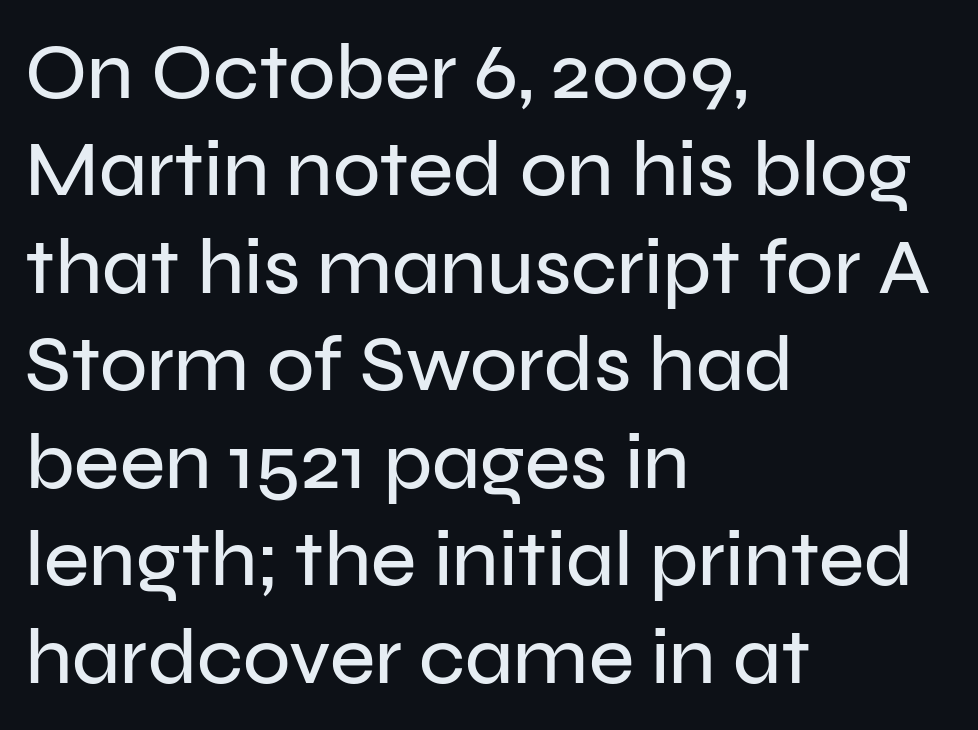
{"serif": "no", "italic": "no", "width": "normal", "stroke_contrast": "low", "x_height": "medium", "monospaced": "no", "underline": "no", "align": "left", "line_spacing": "normal", "line_spacing_ratio": 1.25, "letter_spacing": "normal", "letter_spacing_em": 0.0, "glyph_px": 78}
